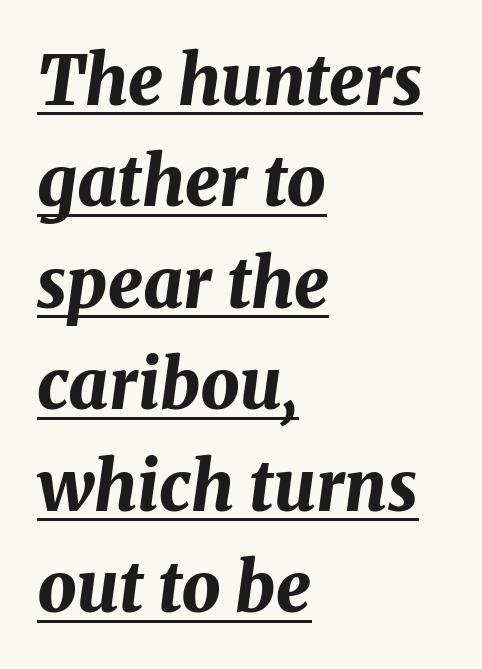
The image shows 69 px bold type, italic (leaning right); set left-aligned, normal line spacing (1.47x), normal letter spacing, underlined; medium stroke contrast and a medium x-height.
